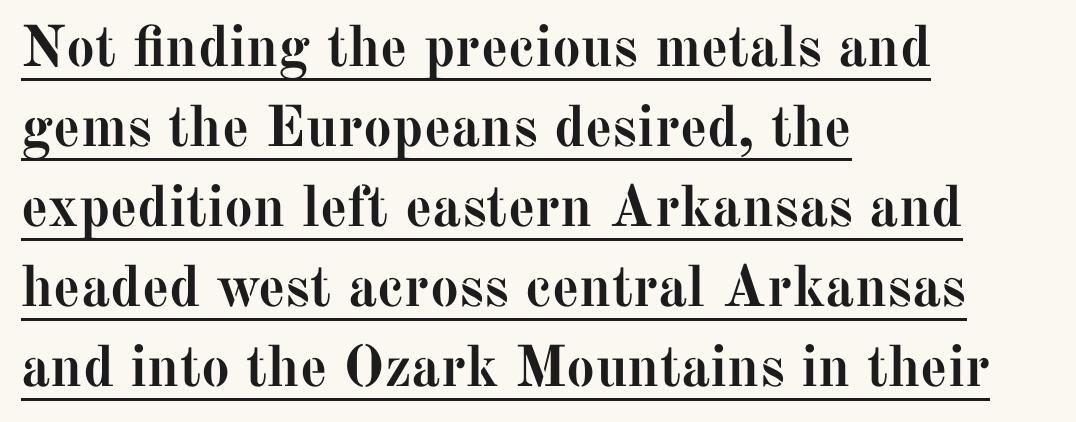
Q: Is the text bold? A: Yes.
Q: Is the text italic (slanted)? A: No, it is upright.
Q: Is the typeface a serif or a sans-serif typeface? A: Serif.
Q: Is the text underlined? A: Yes.
Q: How is the paragraph aligned? A: Left-aligned.
Q: Is the spacing between letters normal or unusually wide? A: Normal.
Q: Is the spacing between lines tight, normal or loose? A: Normal.
Q: Width (condensed, normal, or wide)? A: Normal.
Q: Stroke contrast? A: Medium.
Q: x-height? A: Medium.
Q: Monospaced? A: No.
